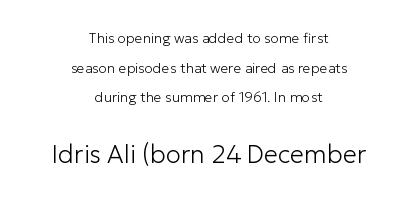
{"italic": "no", "bold": "no", "underline": "no", "align": "center", "line_spacing": "loose", "line_spacing_ratio": 2.11, "letter_spacing": "normal", "letter_spacing_em": 0.0, "larger_block": "second", "size_ratio": 1.79, "glyph_px": 25}
